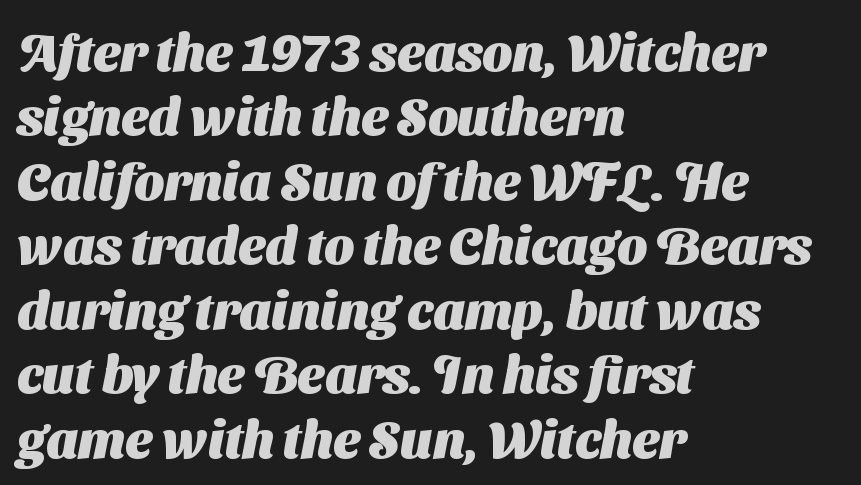
Q: Is the text bold? A: Yes.
Q: Is the typeface a serif or a sans-serif typeface? A: Sans-serif.
Q: Is the text underlined? A: No.
Q: How is the paragraph aligned? A: Left-aligned.
Q: Is the spacing between letters normal or unusually wide? A: Normal.
Q: Width (condensed, normal, or wide)? A: Normal.
Q: Stroke contrast? A: Medium.
Q: x-height? A: Medium.
Q: Monospaced? A: No.
